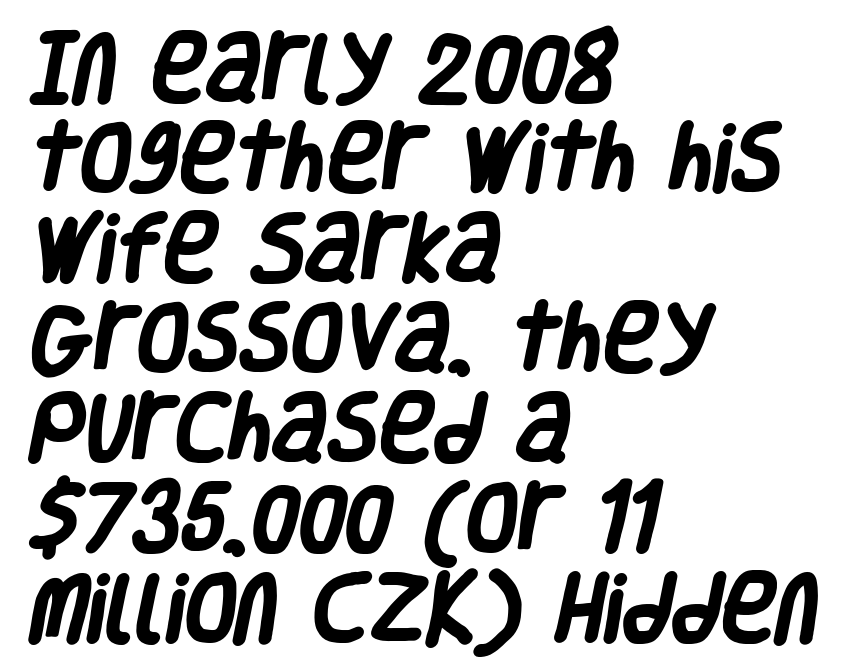
The image shows 75 px heavy, condensed sans-serif type; set left-aligned, line spacing 1.2x, normal letter spacing, not underlined; low stroke contrast and a large x-height.
